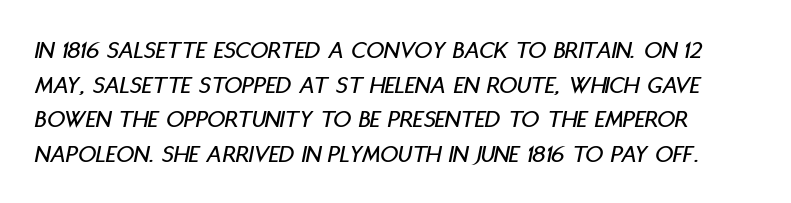
The image shows 25 px text type, italic (leaning right); set normal line spacing (1.39x), normal letter spacing, not underlined.
